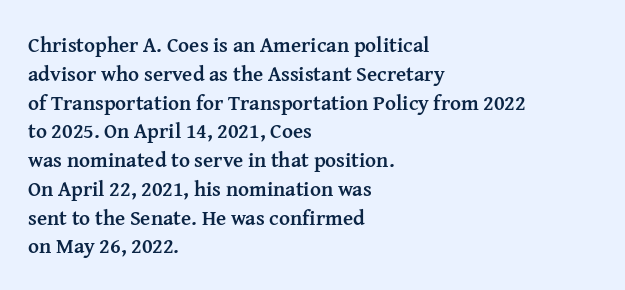
Leftover space on each line is placed entirely after the last word. The baseline area is clear. Tracking value appears to be zero — textbook default spacing. Is the type bold? Yes — the strokes are clearly thick and heavy.
